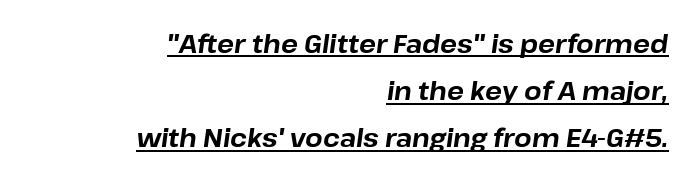
The image shows 25 px bold type, italic (leaning right); set right-aligned, line spacing 1.89x, normal letter spacing, underlined.
